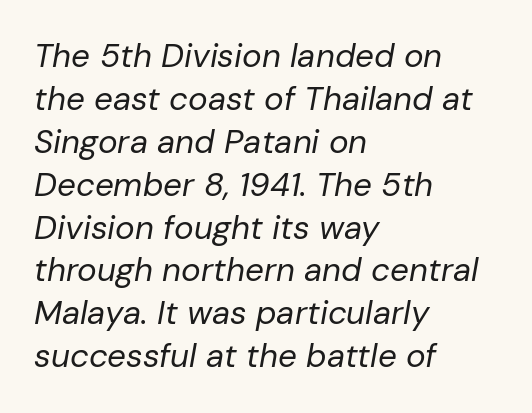
{"italic": "yes", "lean": "right", "slant_degrees": 10, "bold": "no", "weight": "regular", "width": "normal", "stroke_contrast": "low", "x_height": "medium", "monospaced": "no", "underline": "no", "align": "left", "line_spacing": "normal", "line_spacing_ratio": 1.3, "letter_spacing": "normal", "letter_spacing_em": 0.0, "glyph_px": 33}
